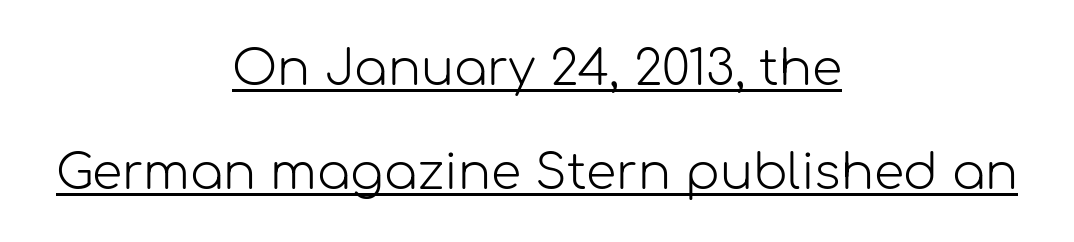
The image shows 49 px light sans-serif type, upright; set centered, loose line spacing (2.12x), normal letter spacing, underlined; low stroke contrast and a medium x-height.
